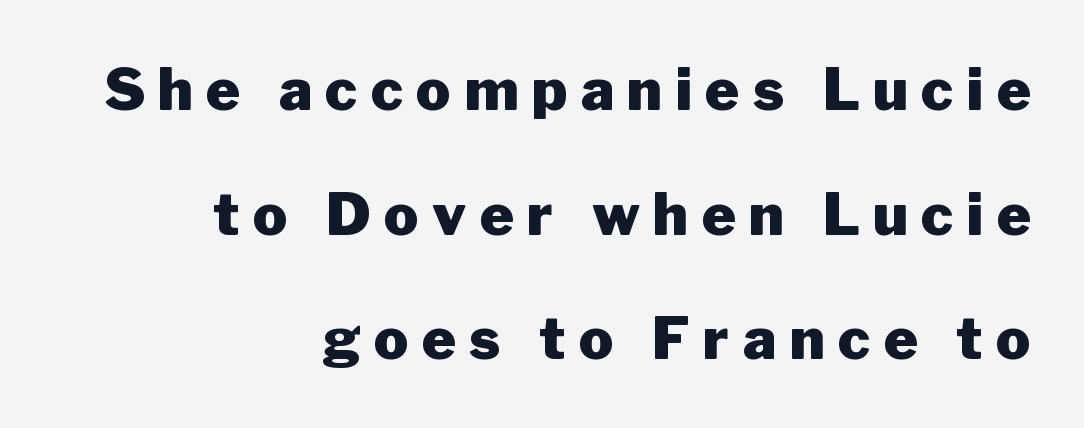
This rendering features lettering with no underline. Note the varied advance widths — an 'i' is clearly narrower than an 'm'. Is there much room between lines? Yes — plenty of vertical air separates them. The text block is weighted toward the right margin, trailing off unevenly leftward.
